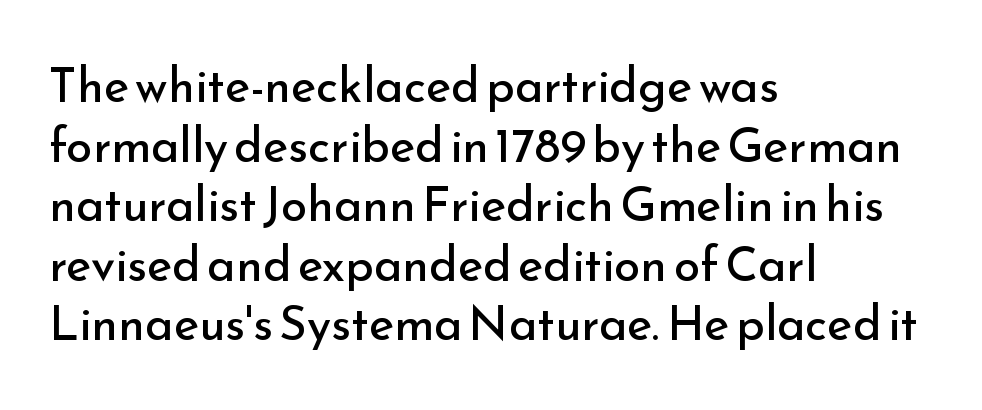
{"serif": "no", "italic": "no", "bold": "no", "weight": "regular", "width": "normal", "stroke_contrast": "low", "x_height": "small", "monospaced": "no", "underline": "no", "align": "left", "line_spacing_ratio": 1.24, "letter_spacing": "normal", "letter_spacing_em": 0.0, "glyph_px": 48}
